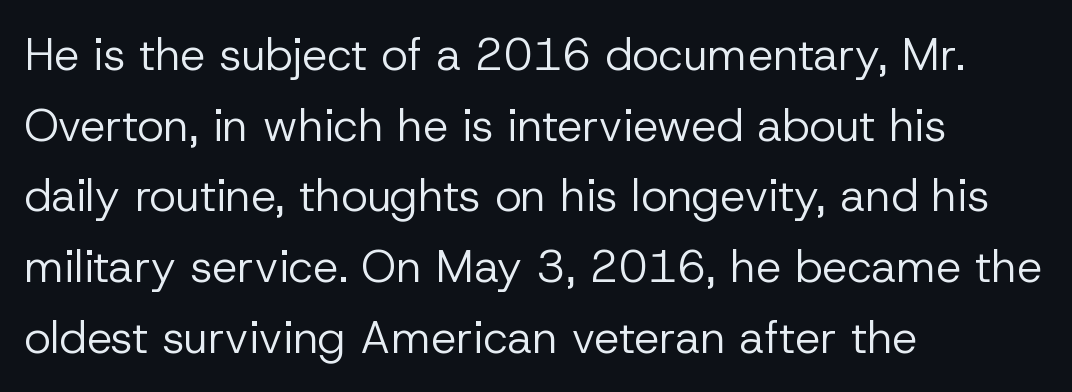
{"serif": "no", "italic": "no", "bold": "no", "weight": "regular", "width": "normal", "stroke_contrast": "low", "x_height": "medium", "monospaced": "no", "underline": "no", "align": "left", "line_spacing": "normal", "line_spacing_ratio": 1.57, "letter_spacing": "normal", "letter_spacing_em": 0.0, "glyph_px": 45}
